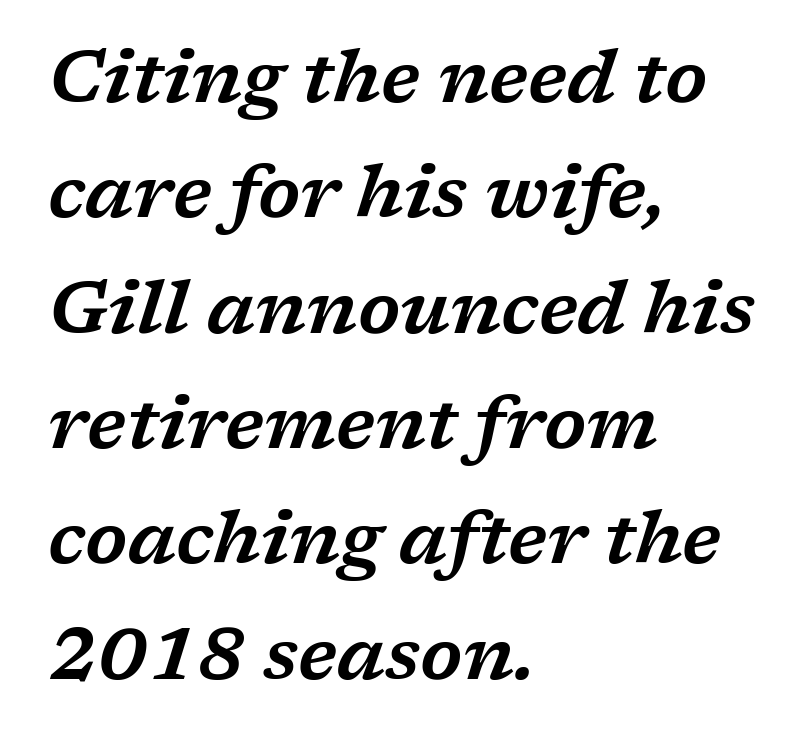
Little horizontal feet cap the strokes, marking this as serif type. Is the type slanted? Yes — the strokes lean at a clear angle. The specimen omits any rule beneath the text block's lines. Each new line begins a customary step beneath the previous one. Caption: multi-line text, flush left, ragged right.
